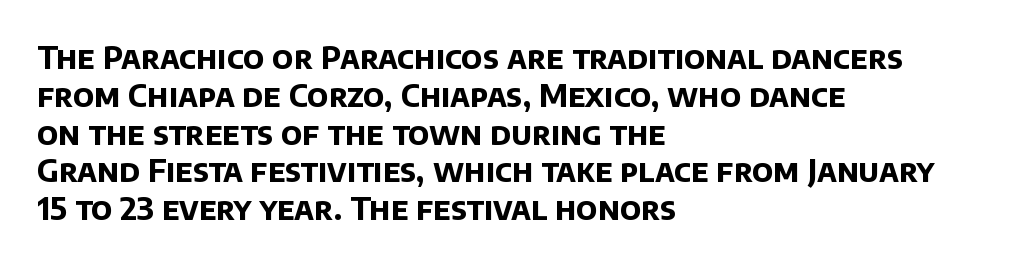
Underlining? Definitely not there. No feet cap the strokes, marking this as sans-serif type. Honestly, the letter spacing is just normal — you wouldn't notice it. The compositor pushed each line to the left boundary.
